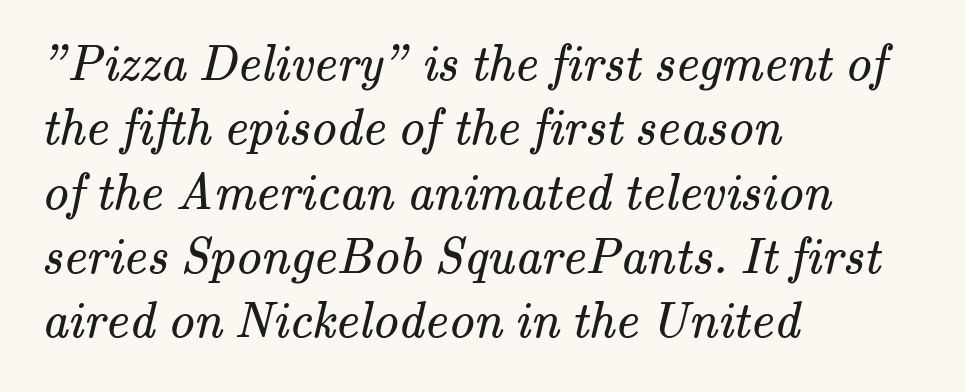
Q: Is the text bold? A: No.
Q: Is the typeface a serif or a sans-serif typeface? A: Serif.
Q: Is the text underlined? A: No.
Q: How is the paragraph aligned? A: Left-aligned.
Q: Is the spacing between letters normal or unusually wide? A: Normal.
Q: Is the spacing between lines tight, normal or loose? A: Normal.
Q: Width (condensed, normal, or wide)? A: Normal.
Q: Stroke contrast? A: Medium.
Q: x-height? A: Small.
Q: Monospaced? A: No.
